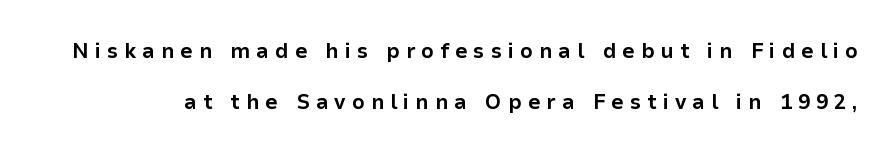
The image shows 22 px bold type, upright; set loose line spacing (2.3x), unusually wide letter spacing (+0.27 em), not underlined.
